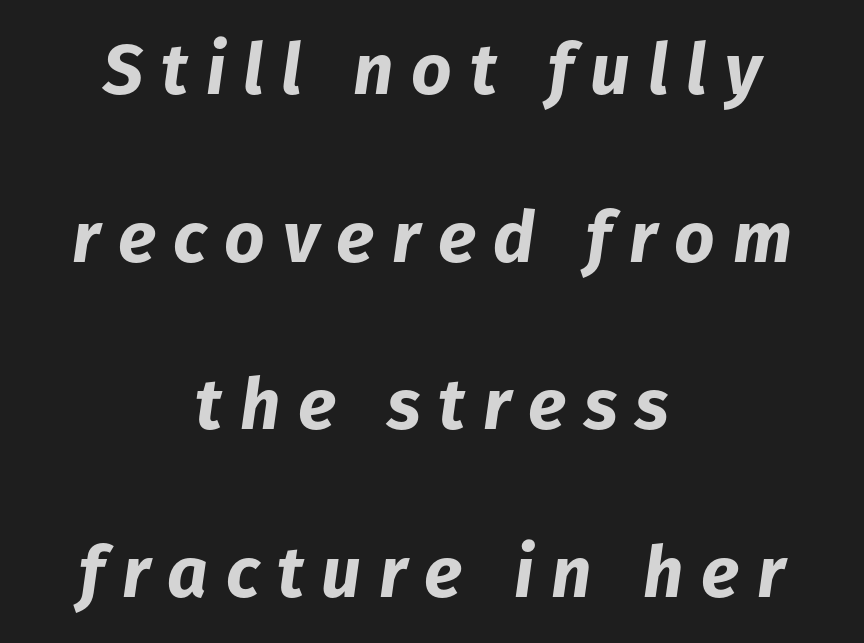
Here the designer chose a conventional face with non-uniform glyph widths. The paragraph has two soft edges and a firm central axis. Compared with typical body copy, the letter spacing here is much looser. The face used here has a pronounced slope to its letters. Bare-footed words on every line.
